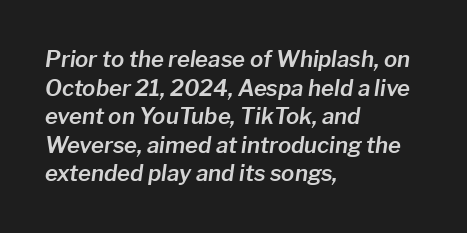
Anything drawn beneath the words? Only blank space. The text carries the slant typical of an italic or oblique font. The rag falls on the right side of this text block. Between one letter and the next there's only the usual sliver of space.
